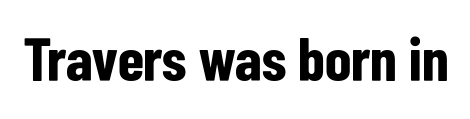
The typeface chosen for these lines omits serifs. The glyphs are unaccompanied by any horizontal stroke below them. Set as a true bold cut, around the 700 mark. Here the designer chose a conventional face with non-uniform glyph widths. A typesetter would mark this as roman, not italic.
